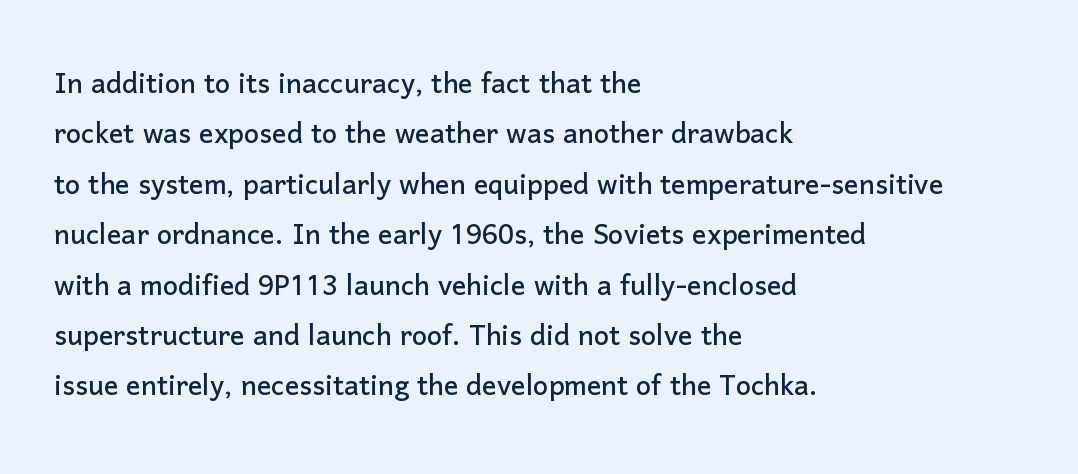
Q: Is the text italic (slanted)? A: No, it is upright.
Q: Is the typeface a serif or a sans-serif typeface? A: Sans-serif.
Q: Is the text underlined? A: No.
Q: How is the paragraph aligned? A: Left-aligned.
Q: Is the spacing between letters normal or unusually wide? A: Normal.
Q: Is the spacing between lines tight, normal or loose? A: Normal.
Q: Width (condensed, normal, or wide)? A: Normal.
Q: Stroke contrast? A: Low.
Q: x-height? A: Medium.
Q: Monospaced? A: No.
